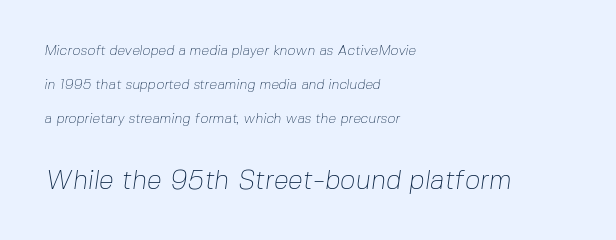
The image shows 27 px text type; set left-aligned, loose line spacing (2.44x), normal letter spacing, not underlined; the second (bottom) block is 1.93x larger.
